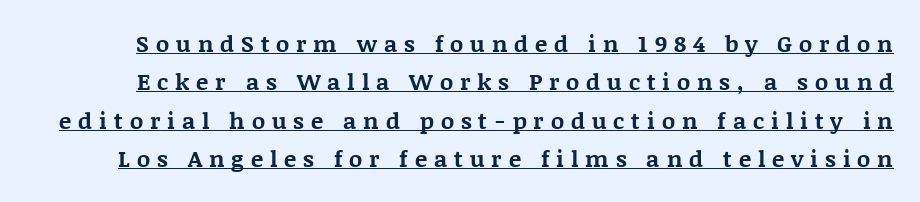
The gaps between neighbouring characters are conspicuously large. A typesetter would call this leading conventional body-copy spacing. Italic: no, the glyphs are upright roman. Heft: maximum for text — a bold.
